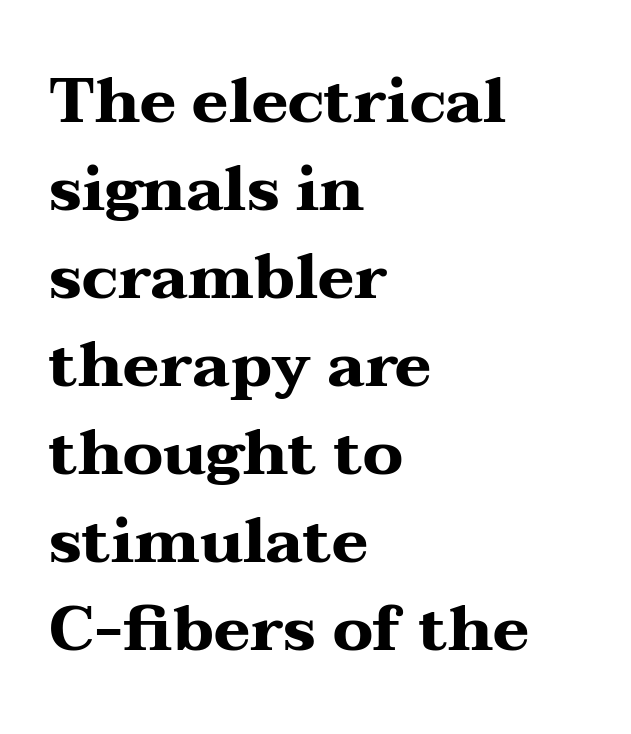
Q: Is the text bold? A: Yes.
Q: Is the text italic (slanted)? A: No, it is upright.
Q: Is the typeface a serif or a sans-serif typeface? A: Serif.
Q: Is the text underlined? A: No.
Q: How is the paragraph aligned? A: Left-aligned.
Q: Is the spacing between letters normal or unusually wide? A: Normal.
Q: Is the spacing between lines tight, normal or loose? A: Normal.
Q: Width (condensed, normal, or wide)? A: Wide.
Q: Stroke contrast? A: Medium.
Q: x-height? A: Medium.
Q: Monospaced? A: No.
